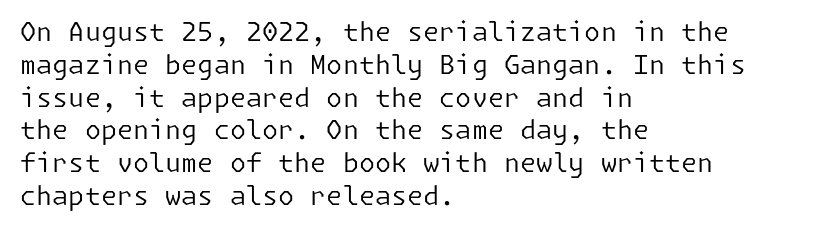
The image shows 26 px text type, upright; set left-aligned, normal line spacing (1.26x), normal letter spacing, not underlined.
